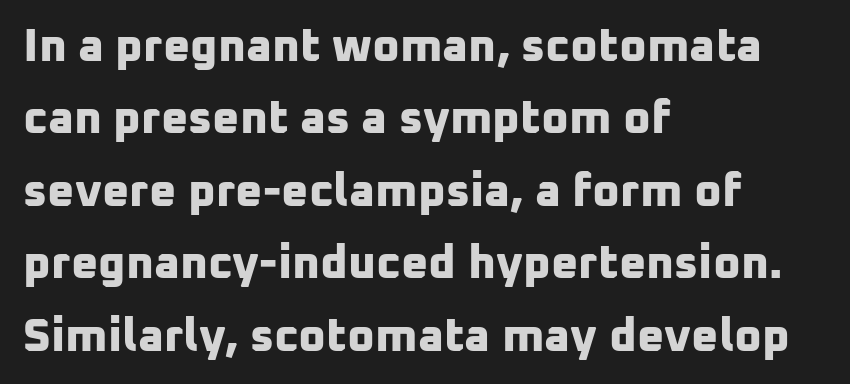
Q: Is the text bold? A: Yes.
Q: Is the typeface a serif or a sans-serif typeface? A: Sans-serif.
Q: Is the text underlined? A: No.
Q: How is the paragraph aligned? A: Left-aligned.
Q: Is the spacing between letters normal or unusually wide? A: Normal.
Q: Is the spacing between lines tight, normal or loose? A: Normal.
Q: Width (condensed, normal, or wide)? A: Normal.
Q: Stroke contrast? A: Low.
Q: x-height? A: Medium.
Q: Monospaced? A: No.
